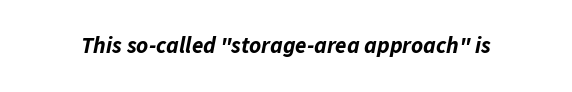
{"italic": "yes", "lean": "right", "slant_degrees": 11, "bold": "yes", "underline": "no", "letter_spacing": "normal", "letter_spacing_em": 0.0, "glyph_px": 23}
